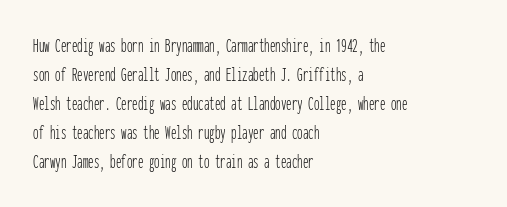
Tall strokes in this sample are plumb rather than angled. The passage shown has conventional tracking throughout. Every row of glyphs begins at an identical x-position on the left. A normal amount of white space separates one row of letters from the next. Type without underlining.
